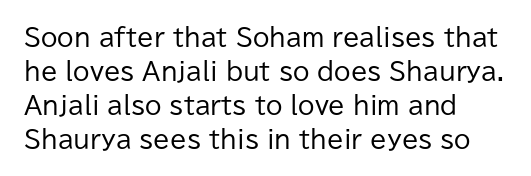
Just letters on the line, the space beneath them empty. The lines sit at an ordinary, default distance from one another. Reading down the block, your eye returns to a fixed left position each line. Think standard paragraph weight, or any step lighter than that.
